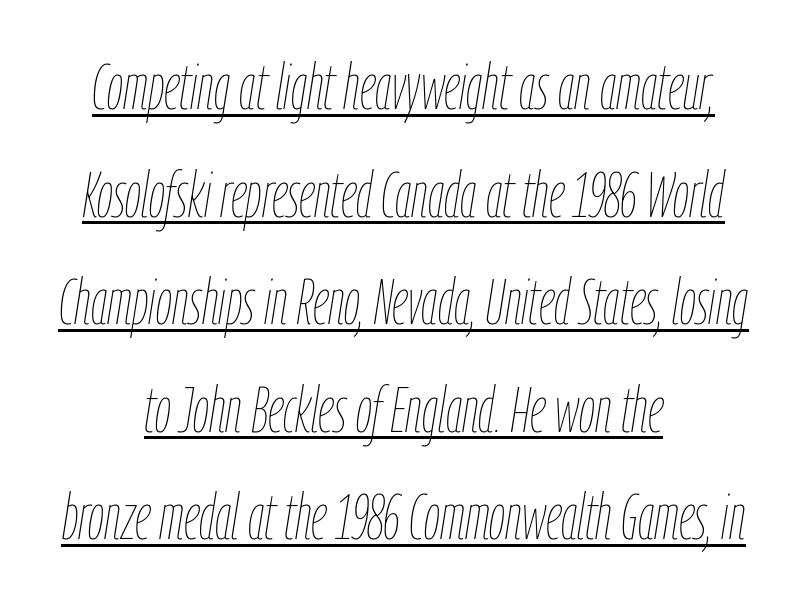
Q: Is the text bold? A: No.
Q: Is the text italic (slanted)? A: Yes, it leans right by about 9 degrees.
Q: Is the text underlined? A: Yes.
Q: How is the paragraph aligned? A: Centered.
Q: Is the spacing between letters normal or unusually wide? A: Normal.
Q: Is the spacing between lines tight, normal or loose? A: Normal.
Q: Width (condensed, normal, or wide)? A: Condensed.
Q: Stroke contrast? A: Low.
Q: x-height? A: Medium.
Q: Monospaced? A: No.
